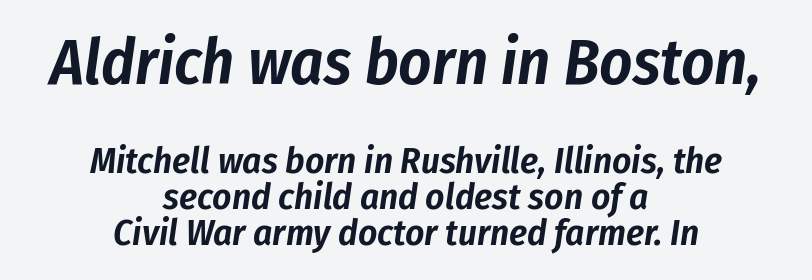
The image shows 64 px condensed type, italic (leaning right); set centered, tight line spacing (0.98x), normal letter spacing, not underlined; the first (top) block is 1.73x larger; low stroke contrast and a medium x-height.
